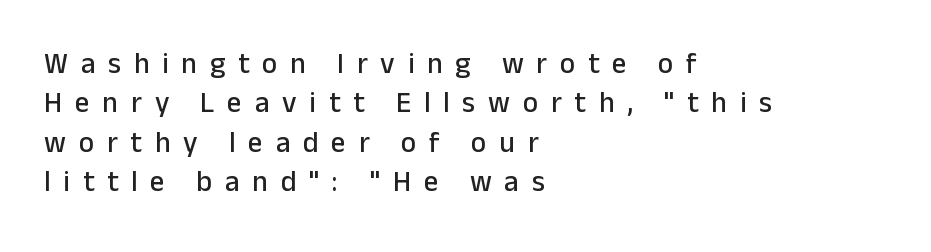
The image shows 29 px sans-serif type, upright; set left-aligned, normal line spacing (1.36x), unusually wide letter spacing (+0.44 em), not underlined; low stroke contrast and a medium x-height.
